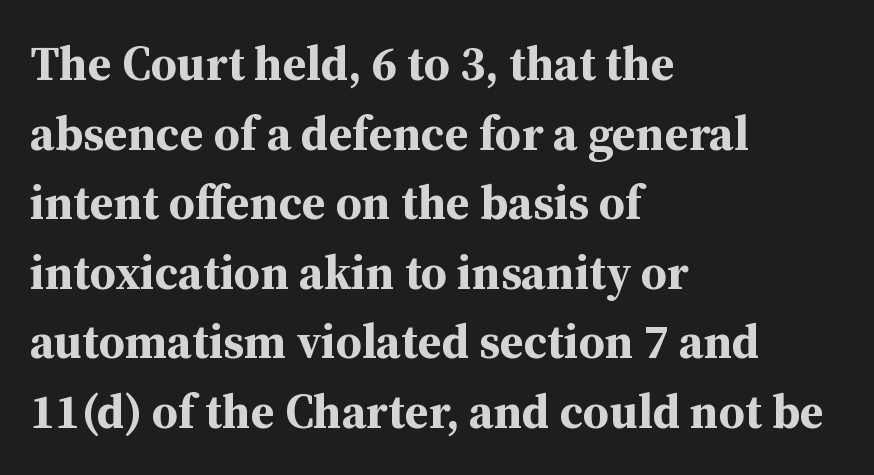
{"serif": "yes", "italic": "no", "bold": "yes", "weight": "bold", "width": "normal", "stroke_contrast": "medium", "x_height": "medium", "monospaced": "no", "underline": "no", "align": "left", "line_spacing": "normal", "line_spacing_ratio": 1.45, "letter_spacing": "normal", "letter_spacing_em": 0.0, "glyph_px": 48}
